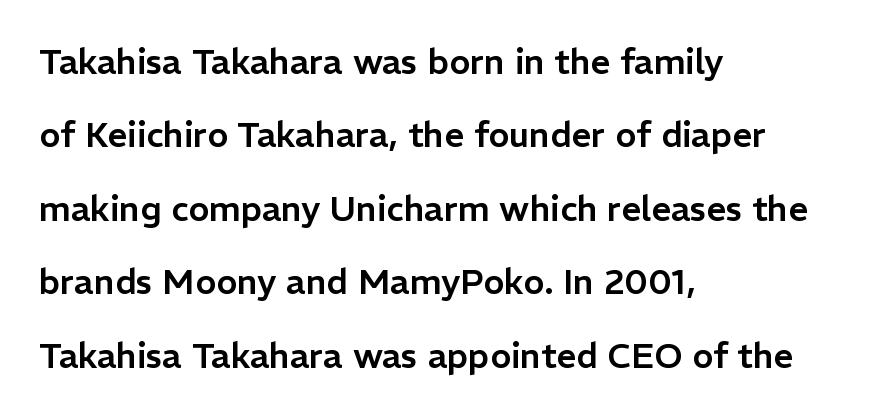
The image shows 35 px sans-serif type, upright; set left-aligned, loose line spacing (2.1x), normal letter spacing, not underlined; low stroke contrast and a medium x-height.
